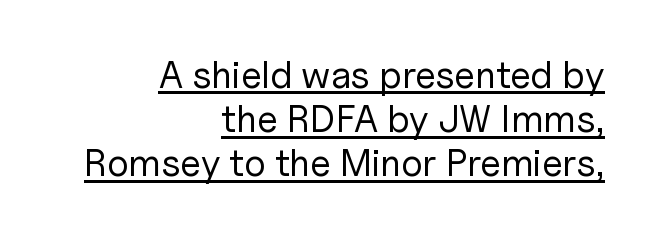
Q: Is the text bold? A: No.
Q: Is the text italic (slanted)? A: No, it is upright.
Q: Is the typeface a serif or a sans-serif typeface? A: Sans-serif.
Q: Is the text underlined? A: Yes.
Q: How is the paragraph aligned? A: Right-aligned.
Q: Is the spacing between letters normal or unusually wide? A: Normal.
Q: Width (condensed, normal, or wide)? A: Normal.
Q: Stroke contrast? A: Low.
Q: x-height? A: Medium.
Q: Monospaced? A: No.
